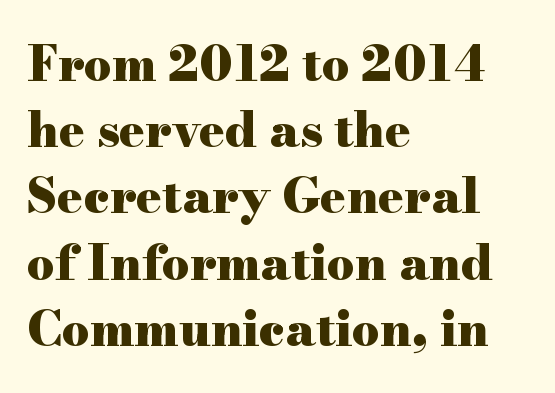
The image shows 48 px heavy, wide serif type, upright; set left-aligned, normal line spacing (1.38x), normal letter spacing, not underlined; high stroke contrast and a small x-height.
